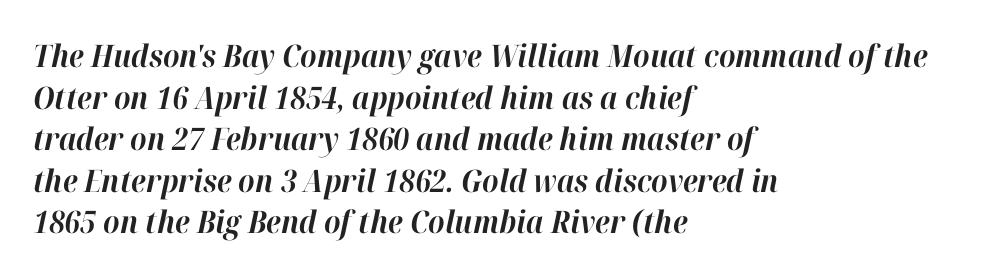
Q: Is the text bold? A: Yes.
Q: Is the text italic (slanted)? A: Yes, it leans right by about 12 degrees.
Q: Is the text underlined? A: No.
Q: How is the paragraph aligned? A: Left-aligned.
Q: Is the spacing between letters normal or unusually wide? A: Normal.
Q: Is the spacing between lines tight, normal or loose? A: Normal.
Q: Width (condensed, normal, or wide)? A: Normal.
Q: Stroke contrast? A: High.
Q: x-height? A: Medium.
Q: Monospaced? A: No.
